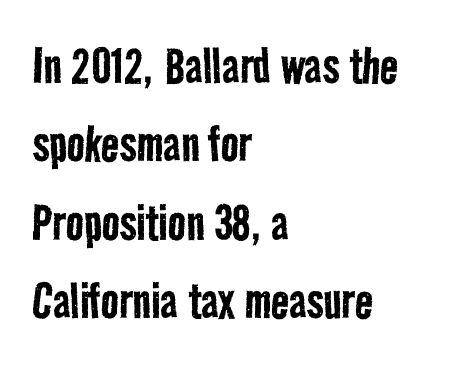
Q: Is the text bold? A: No.
Q: Is the typeface a serif or a sans-serif typeface? A: Sans-serif.
Q: Is the text underlined? A: No.
Q: How is the paragraph aligned? A: Left-aligned.
Q: Is the spacing between letters normal or unusually wide? A: Normal.
Q: Is the spacing between lines tight, normal or loose? A: Normal.
Q: Width (condensed, normal, or wide)? A: Condensed.
Q: Stroke contrast? A: Low.
Q: x-height? A: Medium.
Q: Monospaced? A: No.
